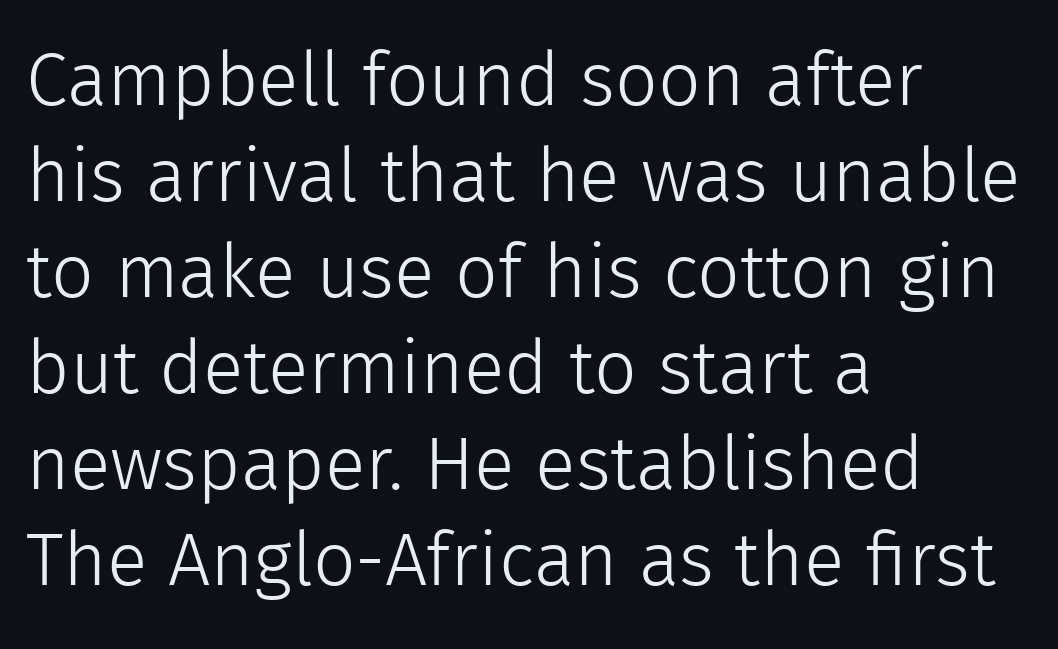
The image shows 75 px light sans-serif type, upright; set left-aligned, normal line spacing (1.28x), normal letter spacing, not underlined; a medium x-height.
